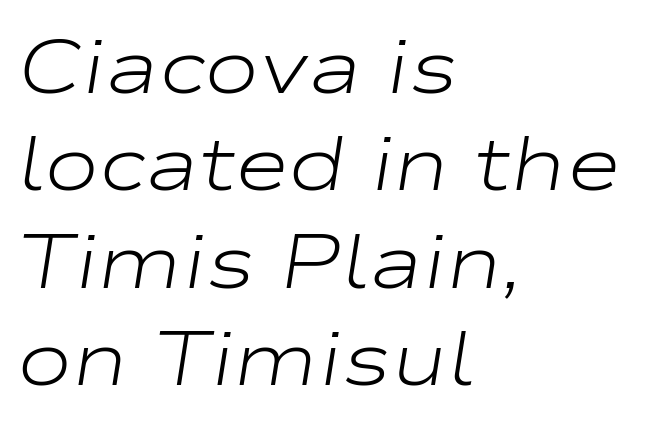
When letters slant like this, we call the style italic. Counters stay open thanks to moderate or lighter strokes. Here the designer chose a conventional face with non-uniform glyph widths. Characters follow at the spacing the type designer built in. This rendering uses left alignment, leaving the right contour irregular. Notice how descenders clear the ascenders below comfortably — that's standard leading.
